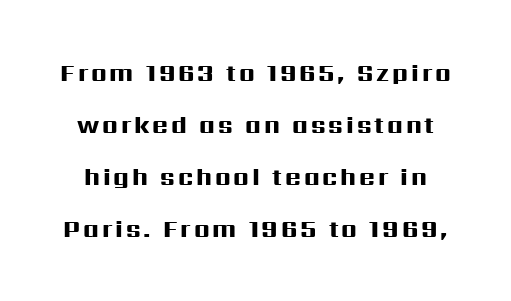
{"italic": "no", "bold": "yes", "underline": "no", "line_spacing": "loose", "line_spacing_ratio": 2.16, "glyph_px": 24}
